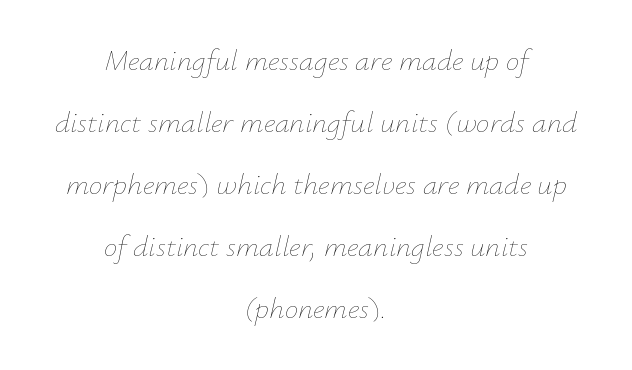
Looks like regular typesetting: each glyph gets only the width it needs. Italic: yes, the glyphs are oblique. Line starts and ends both wander, symmetrically. The baseline area is clear. The typeface has the unassuming heft of standard copy or less. Characters follow at the spacing the type designer built in.
